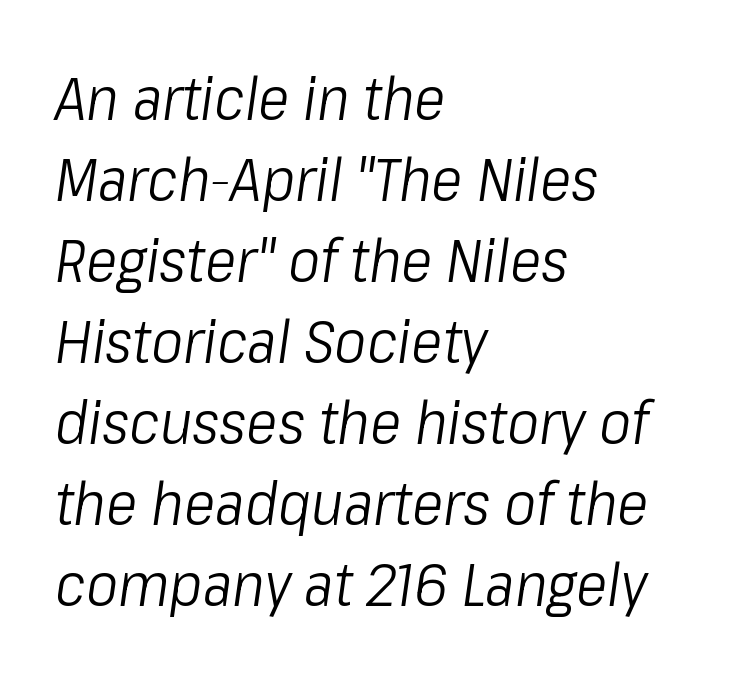
Q: Is the text bold? A: No.
Q: Is the text italic (slanted)? A: Yes, it leans right by about 8 degrees.
Q: Is the text underlined? A: No.
Q: How is the paragraph aligned? A: Left-aligned.
Q: Is the spacing between letters normal or unusually wide? A: Normal.
Q: Is the spacing between lines tight, normal or loose? A: Normal.
Q: Width (condensed, normal, or wide)? A: Condensed.
Q: Stroke contrast? A: Low.
Q: x-height? A: Medium.
Q: Monospaced? A: No.
